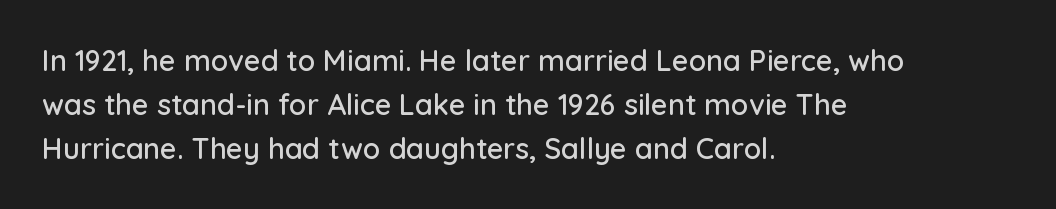
The image shows 29 px sans-serif type, upright; set left-aligned, normal line spacing (1.51x), normal letter spacing, not underlined; low stroke contrast and a medium x-height.
